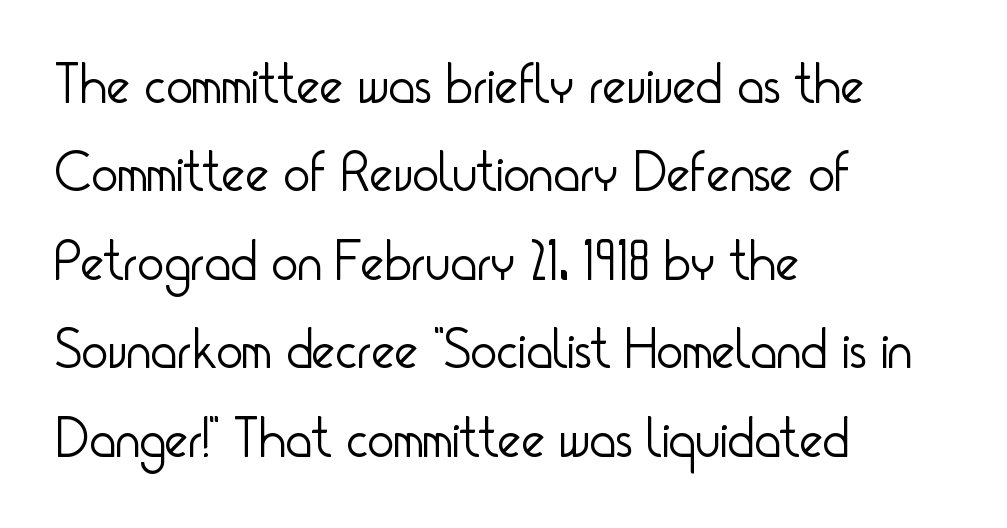
Q: Is the text bold? A: No.
Q: Is the text italic (slanted)? A: No, it is upright.
Q: Is the typeface a serif or a sans-serif typeface? A: Sans-serif.
Q: Is the text underlined? A: No.
Q: How is the paragraph aligned? A: Left-aligned.
Q: Is the spacing between letters normal or unusually wide? A: Normal.
Q: Is the spacing between lines tight, normal or loose? A: Normal.
Q: Width (condensed, normal, or wide)? A: Condensed.
Q: Stroke contrast? A: Low.
Q: x-height? A: Small.
Q: Monospaced? A: No.
